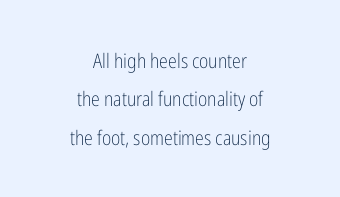
The image shows 20 px text type, upright; set centered, loose line spacing (1.92x), normal letter spacing, not underlined.
